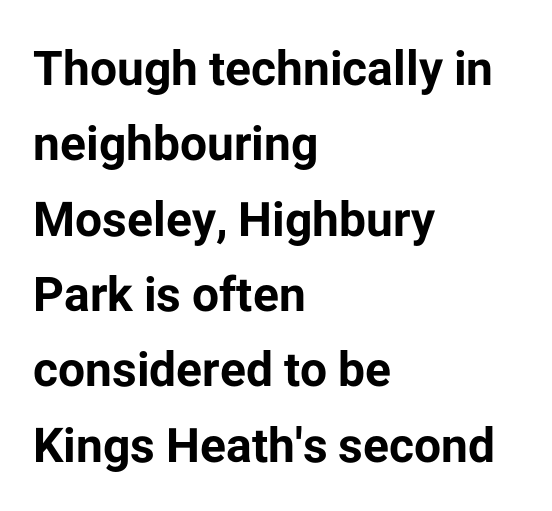
Is the letter spacing exaggerated? No — it looks like the ordinary default. The characters display no serif detailing; their extremities are plain. Has an underline been added? It has not. Here the designer chose a conventional face with non-uniform glyph widths.
